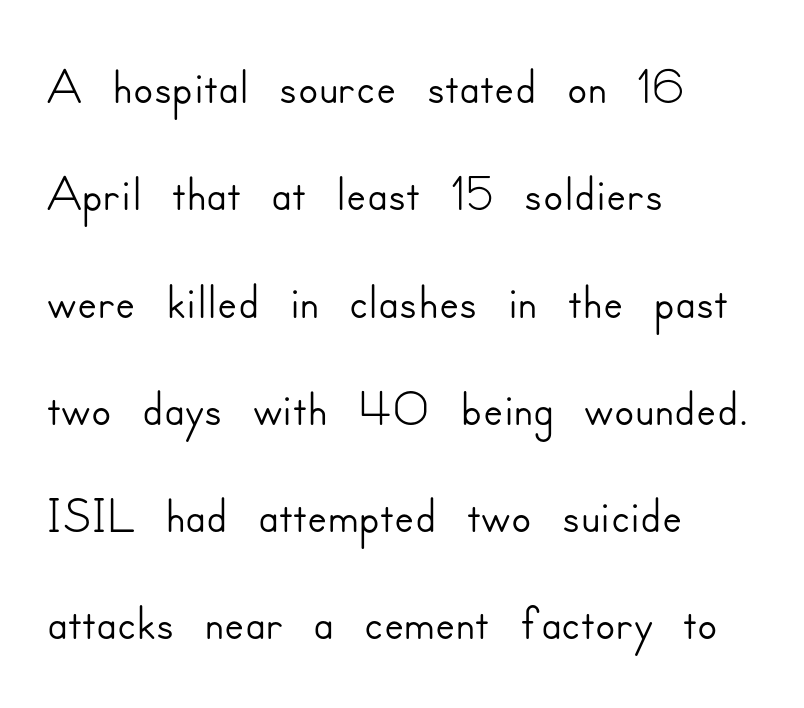
The face used here is proportionally spaced, like ordinary book or web type. Glyph-to-glyph distance matches everyday printed text. A classic flush-left, rag-right setting is used for this passage. This rendering features lettering with no underline.
